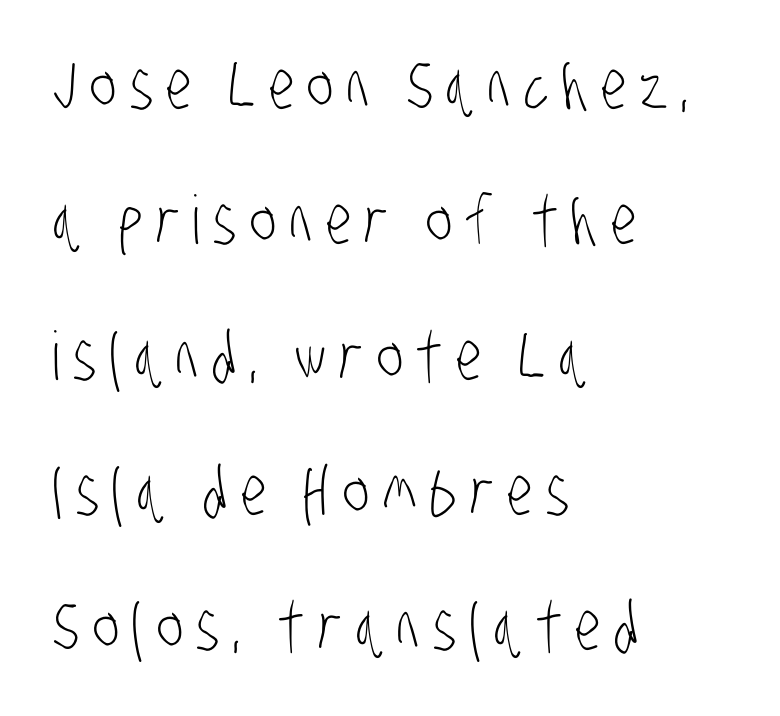
Q: Is the text bold? A: No.
Q: Is the typeface a serif or a sans-serif typeface? A: Sans-serif.
Q: Is the text underlined? A: No.
Q: How is the paragraph aligned? A: Left-aligned.
Q: Is the spacing between letters normal or unusually wide? A: Unusually wide.
Q: Is the spacing between lines tight, normal or loose? A: Loose.
Q: Width (condensed, normal, or wide)? A: Condensed.
Q: Stroke contrast? A: Low.
Q: x-height? A: Large.
Q: Monospaced? A: No.
